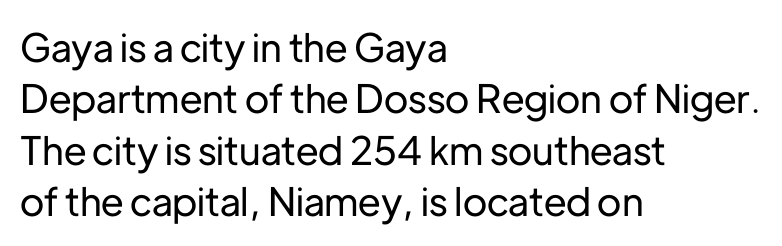
{"serif": "no", "italic": "no", "width": "normal", "stroke_contrast": "low", "x_height": "medium", "monospaced": "no", "underline": "no", "align": "left", "line_spacing": "normal", "line_spacing_ratio": 1.32, "letter_spacing": "normal", "letter_spacing_em": 0.0, "glyph_px": 39}
